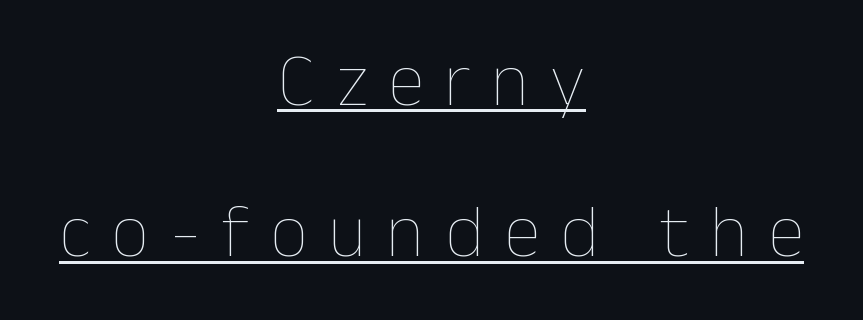
Between one letter and the next there's a generous, obvious gap. Both edges are ragged and mirror each other, which tells us the setting is centered. Emphasis is given by a line drawn under the lettering. The letterforms sit at book weight or below. These lines are rendered in a variable-pitch font.
